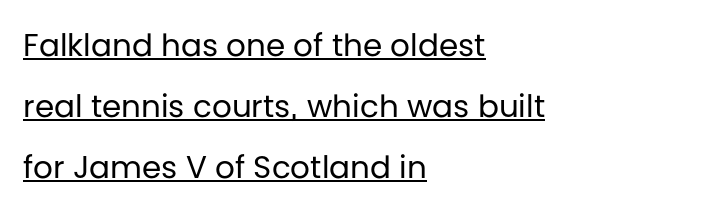
The image shows 31 px regular-weight sans-serif type, upright; set left-aligned, loose line spacing (1.96x), normal letter spacing, underlined; low stroke contrast and a large x-height.
